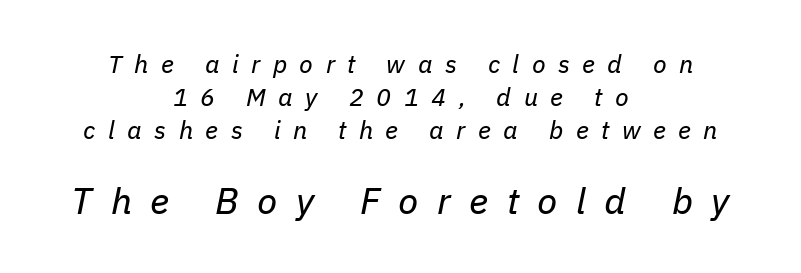
{"italic": "yes", "lean": "right", "slant_degrees": 11, "bold": "no", "weight": "regular", "width": "normal", "stroke_contrast": "low", "x_height": "medium", "monospaced": "no", "underline": "no", "align": "center", "line_spacing": "normal", "line_spacing_ratio": 1.33, "letter_spacing": "wide", "letter_spacing_em": 0.5, "larger_block": "second", "size_ratio": 1.48, "glyph_px": 37}
